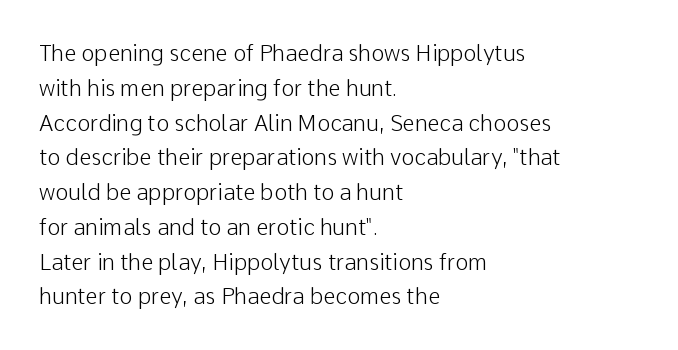
All the whitespace from short lines collects on the right. No extra tracking has been applied to these lines. Characters remain perfectly vertical along every line. The space beneath each line is pristine and unruled. Vertical stems look standard width or narrower in stroke.
